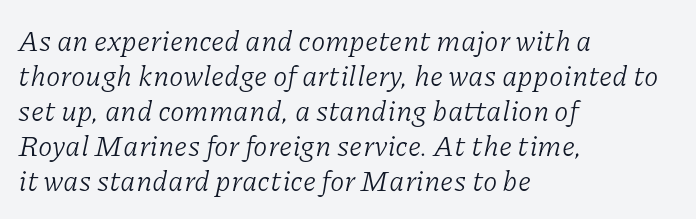
Letter spacing: default. The rag falls on the right side of this text block. Unmarked baselines from the first word to the last. A typesetter would mark this as italic. Is this a fixed-width face? No — the glyphs have proportional, varying widths. Classification — serif.
